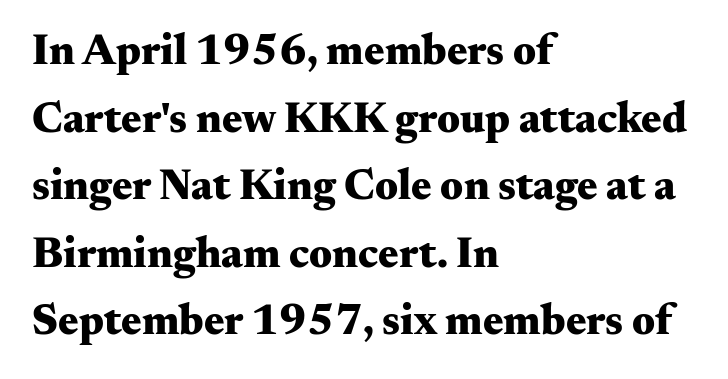
Q: Is the text bold? A: Yes.
Q: Is the text italic (slanted)? A: No, it is upright.
Q: Is the typeface a serif or a sans-serif typeface? A: Serif.
Q: Is the text underlined? A: No.
Q: How is the paragraph aligned? A: Left-aligned.
Q: Is the spacing between letters normal or unusually wide? A: Normal.
Q: Is the spacing between lines tight, normal or loose? A: Normal.
Q: Width (condensed, normal, or wide)? A: Wide.
Q: Stroke contrast? A: Medium.
Q: x-height? A: Small.
Q: Monospaced? A: No.
